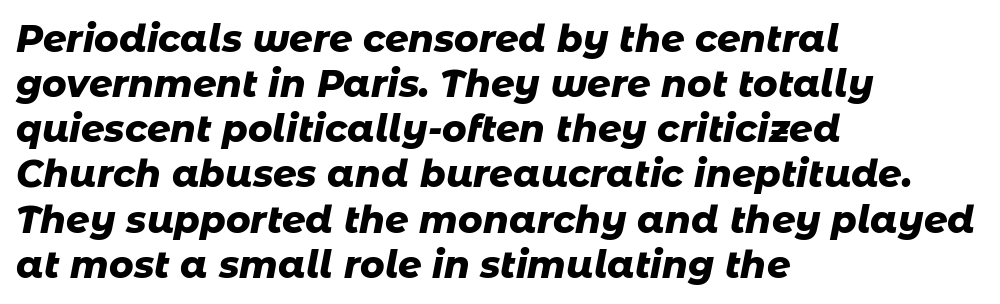
Q: Is the text bold? A: Yes.
Q: Is the text italic (slanted)? A: Yes, it leans right by about 11 degrees.
Q: Is the text underlined? A: No.
Q: How is the paragraph aligned? A: Left-aligned.
Q: Is the spacing between letters normal or unusually wide? A: Normal.
Q: Width (condensed, normal, or wide)? A: Normal.
Q: Stroke contrast? A: Low.
Q: x-height? A: Medium.
Q: Monospaced? A: No.
